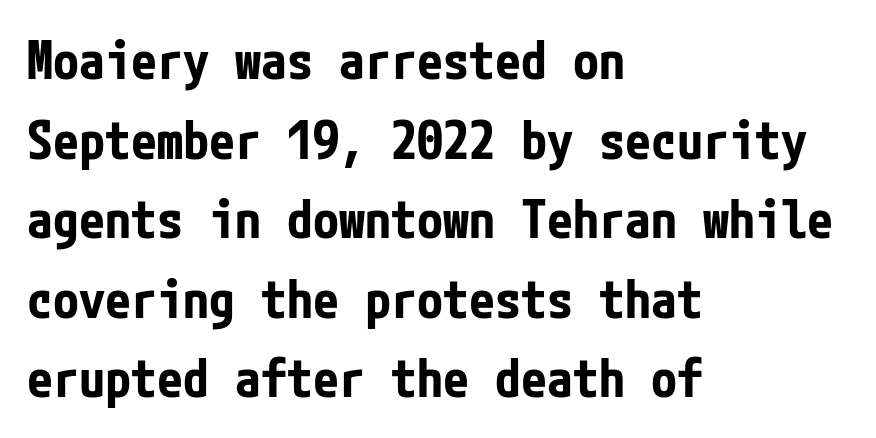
Q: Is the text bold? A: Yes.
Q: Is the text italic (slanted)? A: No, it is upright.
Q: Is the typeface a serif or a sans-serif typeface? A: Sans-serif.
Q: Is the text underlined? A: No.
Q: How is the paragraph aligned? A: Left-aligned.
Q: Is the spacing between letters normal or unusually wide? A: Normal.
Q: Is the spacing between lines tight, normal or loose? A: Normal.
Q: Width (condensed, normal, or wide)? A: Condensed.
Q: Stroke contrast? A: Low.
Q: x-height? A: Medium.
